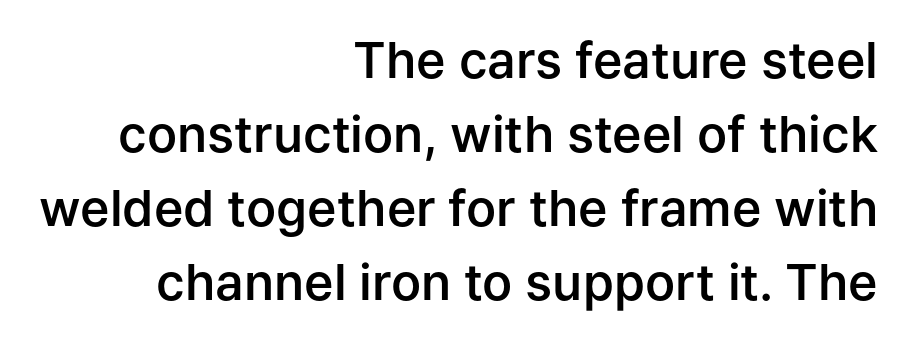
Every row of glyphs terminates at an identical x-position on the right. I'd call this a sans setting — the letters go barefoot. These lines are rendered in a variable-pitch font. How heavy is the stroke? Medium-heavy — a semibold, shy of bold. Nobody touched the tracking dial on this one. Beneath every word, the page is bare.
